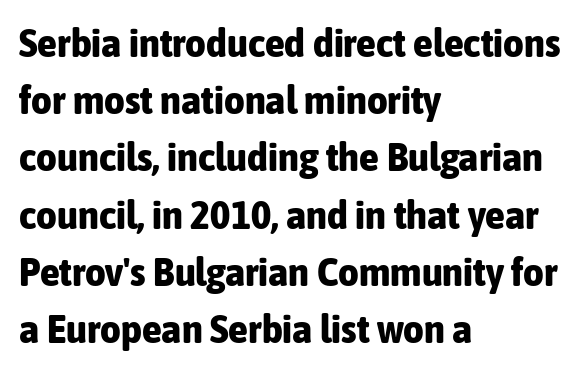
{"serif": "no", "italic": "no", "bold": "yes", "weight": "bold", "width": "condensed", "stroke_contrast": "low", "x_height": "medium", "monospaced": "no", "underline": "no", "align": "left", "line_spacing": "normal", "line_spacing_ratio": 1.43, "letter_spacing": "normal", "letter_spacing_em": 0.0, "glyph_px": 40}
